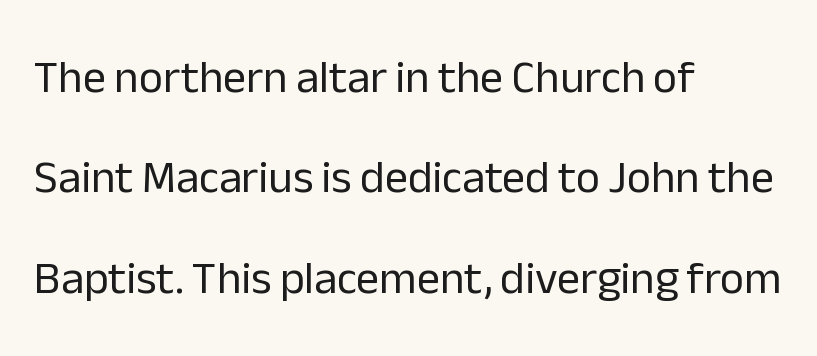
{"serif": "no", "italic": "no", "bold": "no", "weight": "regular", "width": "normal", "stroke_contrast": "low", "x_height": "medium", "monospaced": "no", "underline": "no", "align": "left", "line_spacing": "loose", "line_spacing_ratio": 2.18, "letter_spacing": "normal", "letter_spacing_em": 0.0, "glyph_px": 46}
